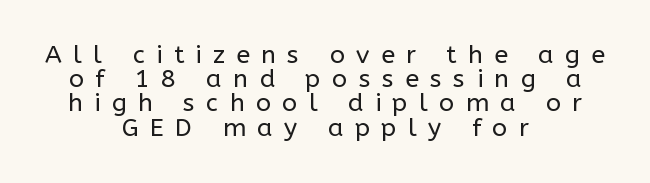
Q: Is the text bold? A: No.
Q: Is the text italic (slanted)? A: No, it is upright.
Q: Is the text underlined? A: No.
Q: How is the paragraph aligned? A: Centered.
Q: Is the spacing between letters normal or unusually wide? A: Unusually wide.
Q: Is the spacing between lines tight, normal or loose? A: Tight.
